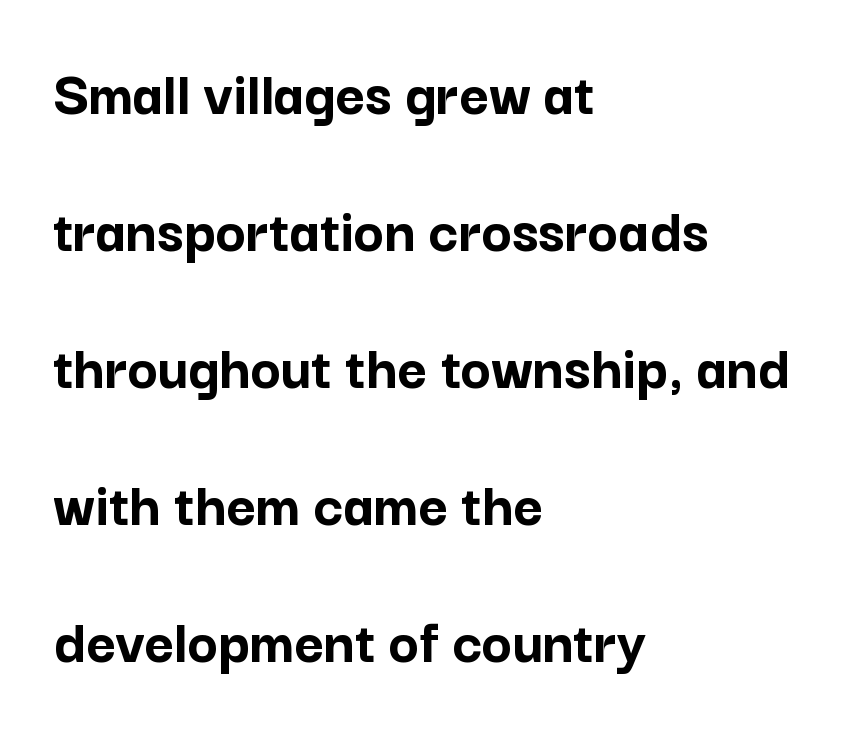
Q: Is the text bold? A: Yes.
Q: Is the text italic (slanted)? A: No, it is upright.
Q: Is the typeface a serif or a sans-serif typeface? A: Sans-serif.
Q: Is the text underlined? A: No.
Q: How is the paragraph aligned? A: Left-aligned.
Q: Is the spacing between letters normal or unusually wide? A: Normal.
Q: Is the spacing between lines tight, normal or loose? A: Loose.
Q: Width (condensed, normal, or wide)? A: Normal.
Q: Stroke contrast? A: Low.
Q: x-height? A: Medium.
Q: Monospaced? A: No.
